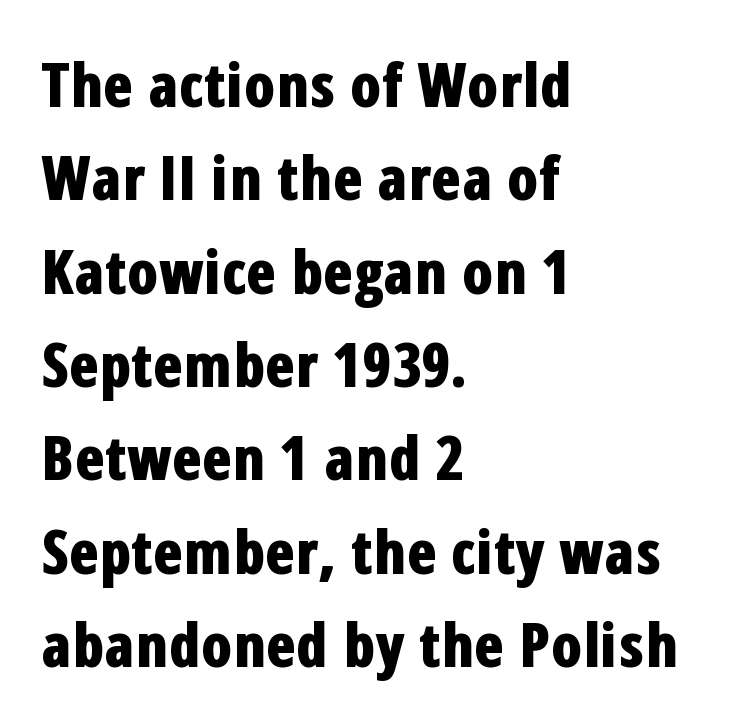
{"serif": "no", "italic": "no", "bold": "yes", "weight": "bold", "width": "condensed", "stroke_contrast": "low", "x_height": "medium", "monospaced": "no", "underline": "no", "align": "left", "line_spacing": "normal", "line_spacing_ratio": 1.53, "letter_spacing": "normal", "letter_spacing_em": 0.0, "glyph_px": 61}
